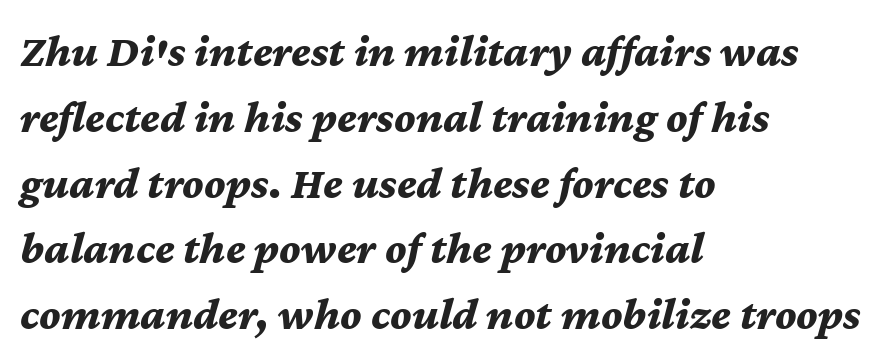
These lines stack with their left ends in a neat column. The passage shown leans; its letterforms are oblique. The baseline area is clear. Do the characters align in a grid? No, the font is proportional.
